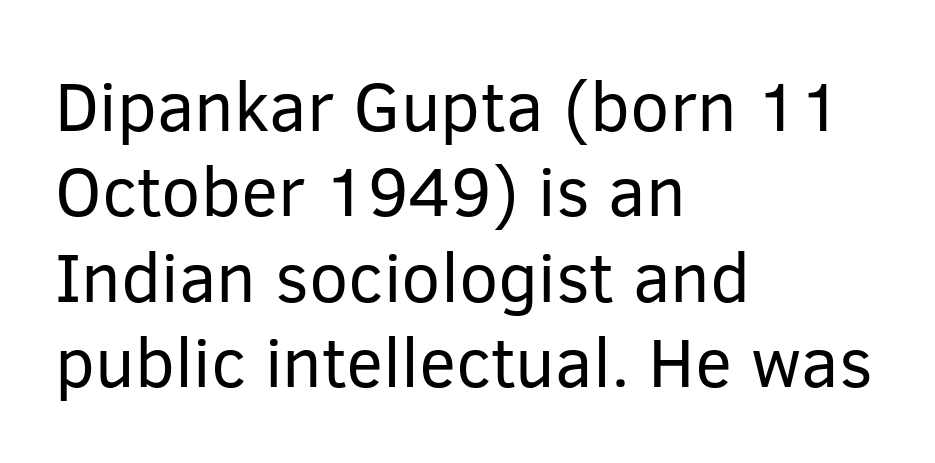
{"serif": "no", "italic": "no", "bold": "no", "weight": "regular", "width": "normal", "stroke_contrast": "low", "x_height": "medium", "monospaced": "no", "underline": "no", "align": "left", "line_spacing_ratio": 1.22, "letter_spacing": "normal", "letter_spacing_em": 0.0, "glyph_px": 70}
